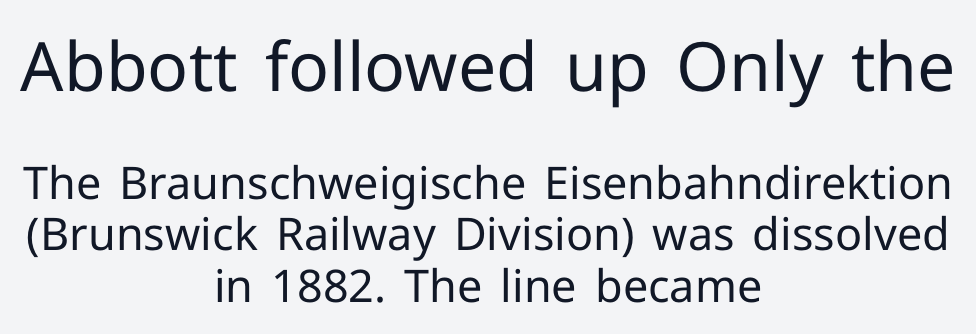
The image shows 68 px regular-weight sans-serif type, upright; set centered, tight line spacing (1.14x), normal letter spacing, not underlined; the first (top) block is 1.51x larger; low stroke contrast and a medium x-height.
